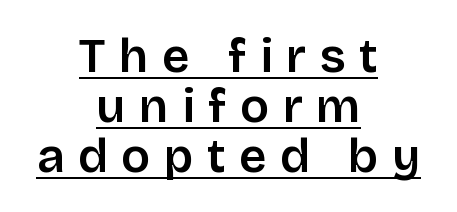
Is the letter spacing exaggerated? Yes — the characters are pushed far apart. This sample uses an upright cut, with every glyph sitting square on the baseline. Closely set lines give the paragraph a compact silhouette. Note the varied advance widths — an 'i' is clearly narrower than an 'm'. The lines in this sample share a center point and differ in where they start and stop. Nothing sits at the stroke ends, so this counts as sans-serif.
